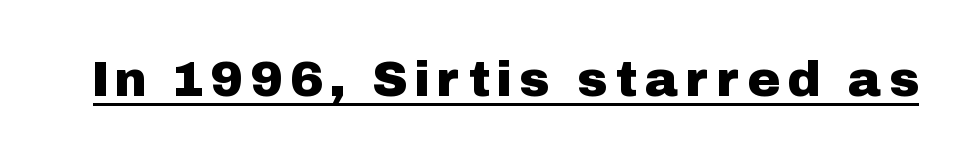
Q: Is the text italic (slanted)? A: No, it is upright.
Q: Is the typeface a serif or a sans-serif typeface? A: Sans-serif.
Q: Is the text underlined? A: Yes.
Q: Is the spacing between letters normal or unusually wide? A: Unusually wide.
Q: Width (condensed, normal, or wide)? A: Normal.
Q: Stroke contrast? A: Low.
Q: x-height? A: Medium.
Q: Monospaced? A: No.
